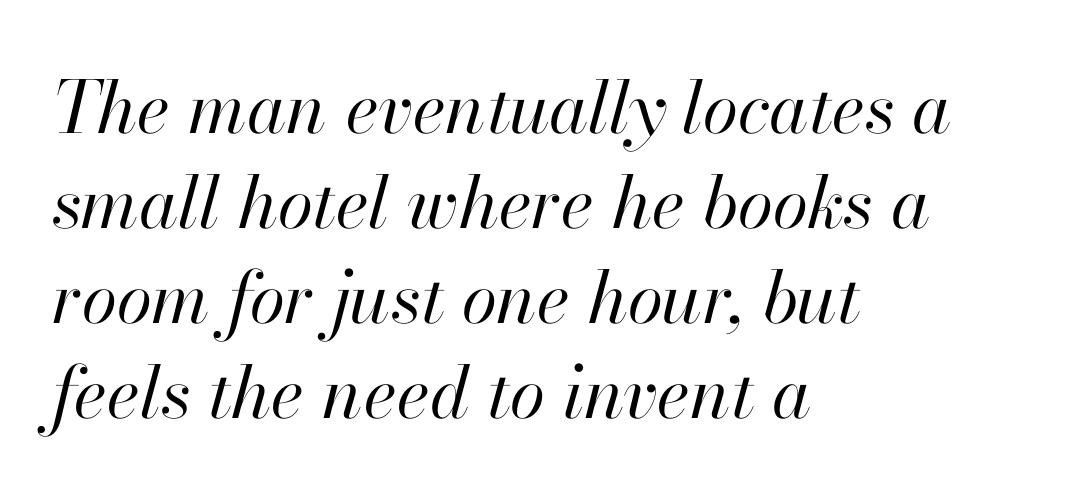
Q: Is the text bold? A: No.
Q: Is the text italic (slanted)? A: Yes, it leans right by about 13 degrees.
Q: Is the text underlined? A: No.
Q: How is the paragraph aligned? A: Left-aligned.
Q: Is the spacing between letters normal or unusually wide? A: Normal.
Q: Is the spacing between lines tight, normal or loose? A: Normal.
Q: Width (condensed, normal, or wide)? A: Normal.
Q: Stroke contrast? A: High.
Q: x-height? A: Small.
Q: Monospaced? A: No.
